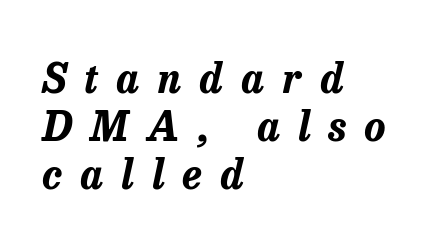
Only glyphs here, with clear space below each row. Reading down the block, your eye returns to a fixed left position each line. Bold? Absolutely — the strokes are thick and heavy. The rendering applies a slant to the glyphs. Is the letter spacing exaggerated? Yes — the characters are pushed far apart.
